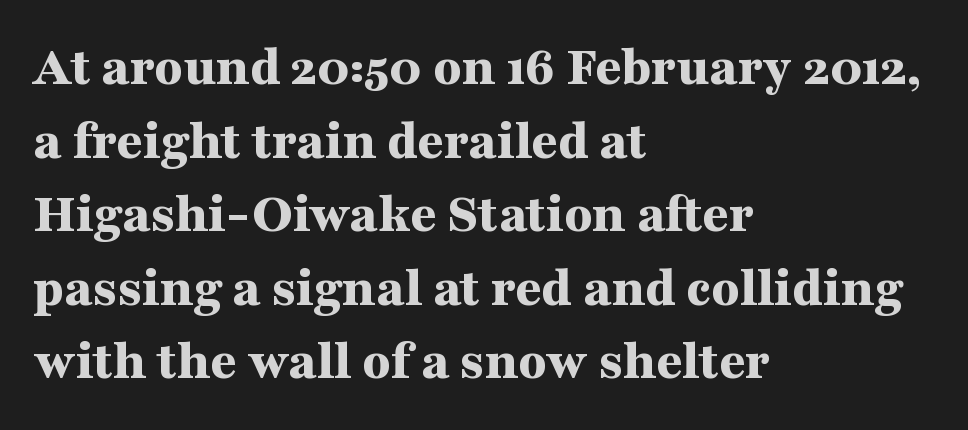
Each new line begins a customary step beneath the previous one. Old-style or modern, the face here clearly has serifs. The rendering anchors every line to the left-hand side. You could not count columns in this text — the font is proportionally spaced.
